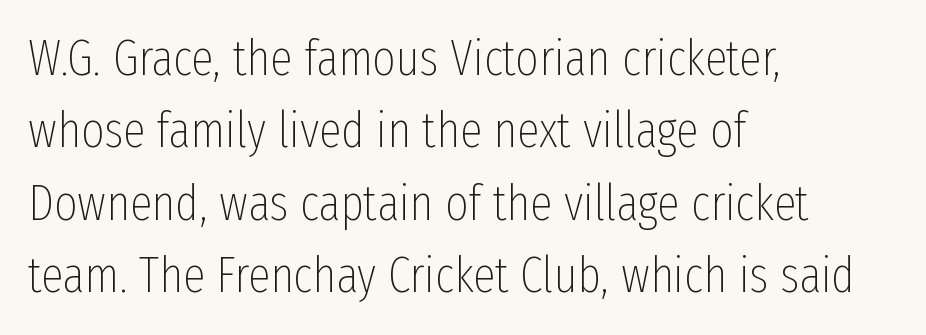
{"serif": "no", "italic": "no", "bold": "no", "weight": "thin", "width": "condensed", "stroke_contrast": "low", "x_height": "medium", "monospaced": "no", "underline": "no", "align": "left", "line_spacing": "normal", "line_spacing_ratio": 1.45, "letter_spacing": "normal", "letter_spacing_em": 0.0, "glyph_px": 50}
